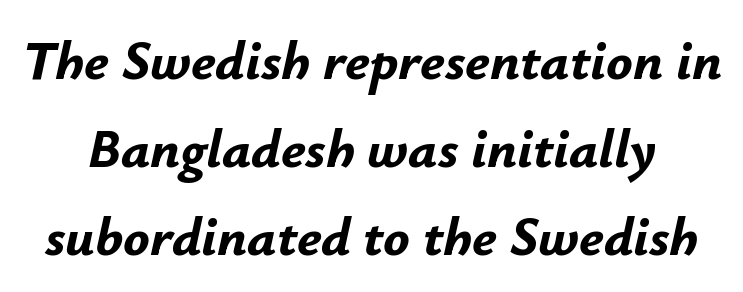
If you measured baseline to baseline, you'd find a middling distance. The face used here is proportionally spaced, like ordinary book or web type. Check the space under the baseline: it is left empty. The typesetting leans heavy: a genuine bold. Characters follow at the spacing the type designer built in.
